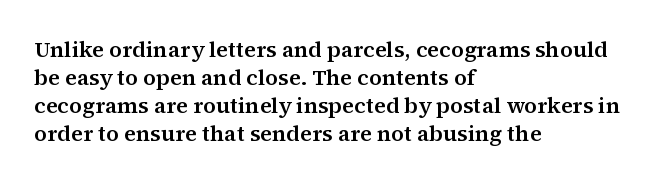
{"italic": "no", "underline": "no", "align": "left", "line_spacing": "normal", "line_spacing_ratio": 1.28, "letter_spacing": "normal", "letter_spacing_em": 0.0, "glyph_px": 22}
